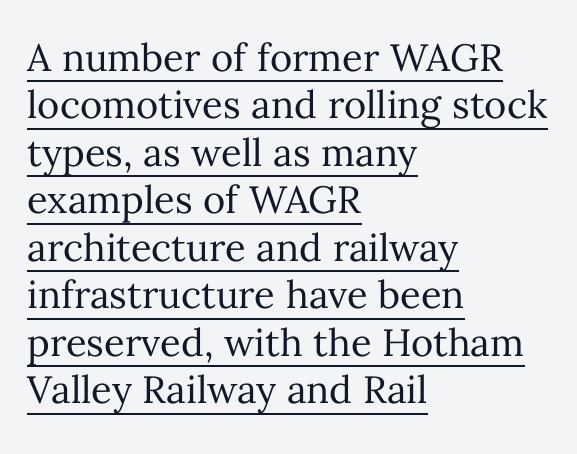
The image shows 38 px regular-weight type, upright; set left-aligned, normal line spacing (1.25x), normal letter spacing, underlined; medium stroke contrast and a medium x-height.
